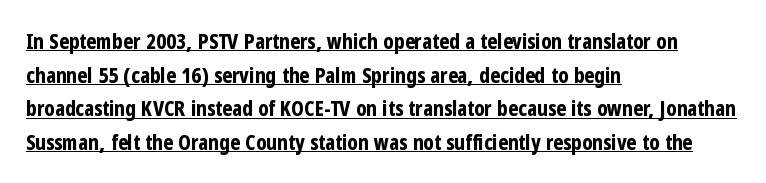
The image shows 21 px bold type, upright; set left-aligned, normal line spacing (1.6x), normal letter spacing, underlined.
